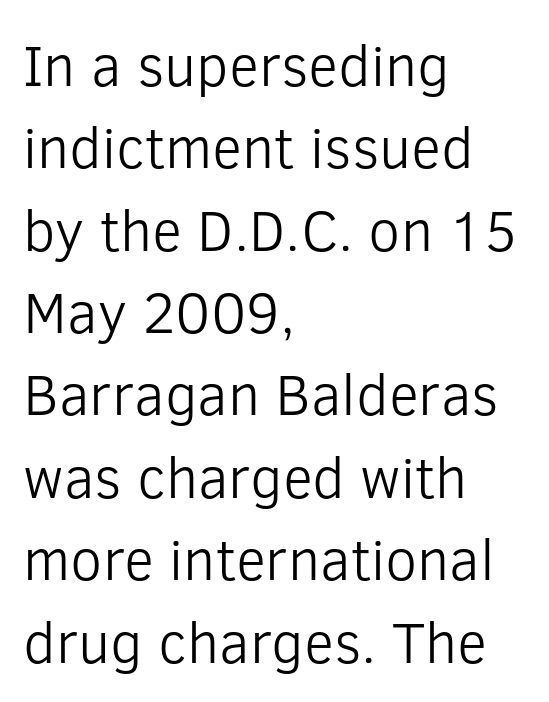
{"serif": "no", "italic": "no", "bold": "no", "weight": "light", "width": "normal", "stroke_contrast": "low", "x_height": "medium", "monospaced": "no", "underline": "no", "align": "left", "line_spacing": "normal", "line_spacing_ratio": 1.42, "letter_spacing": "normal", "letter_spacing_em": 0.0, "glyph_px": 58}
